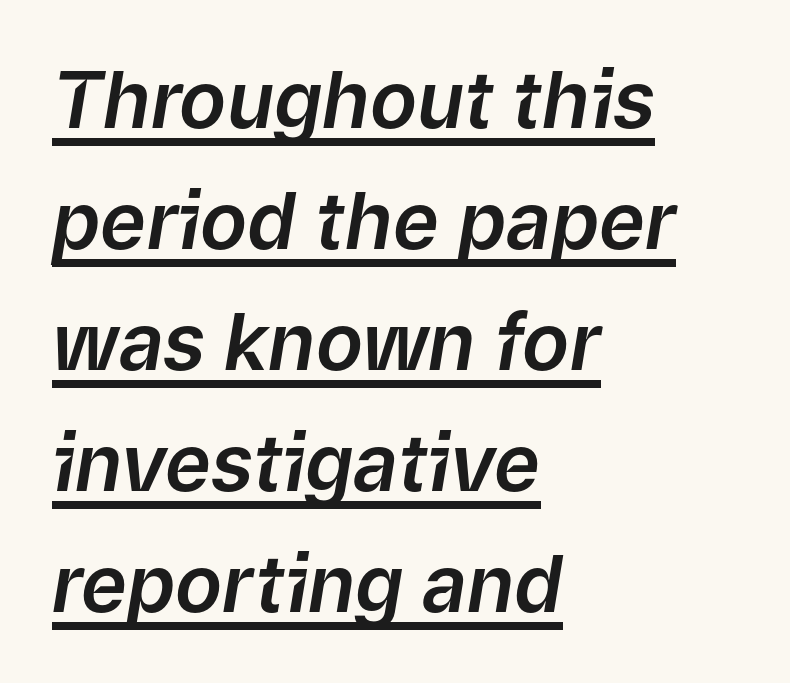
{"italic": "yes", "lean": "right", "slant_degrees": 9, "width": "normal", "stroke_contrast": "low", "x_height": "medium", "monospaced": "no", "underline": "yes", "align": "left", "line_spacing": "normal", "line_spacing_ratio": 1.55, "letter_spacing": "normal", "letter_spacing_em": 0.0, "glyph_px": 78}
